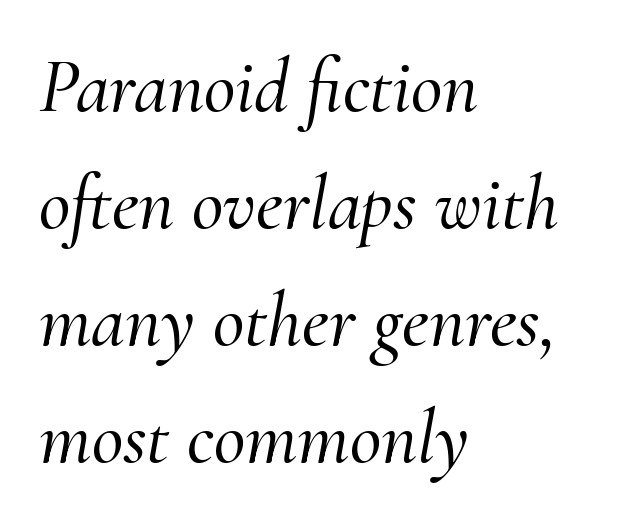
The image shows 77 px serif type, italic (leaning right); set left-aligned, normal line spacing (1.52x), normal letter spacing, not underlined; medium stroke contrast and a small x-height.
